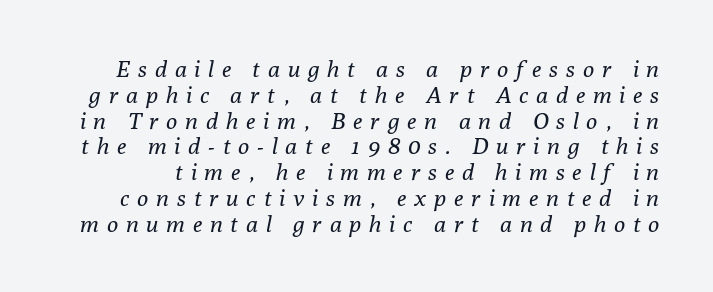
Q: Is the text bold? A: No.
Q: Is the text italic (slanted)? A: Yes, it leans right by about 10 degrees.
Q: Is the text underlined? A: No.
Q: Is the spacing between letters normal or unusually wide? A: Unusually wide.
Q: Is the spacing between lines tight, normal or loose? A: Tight.
